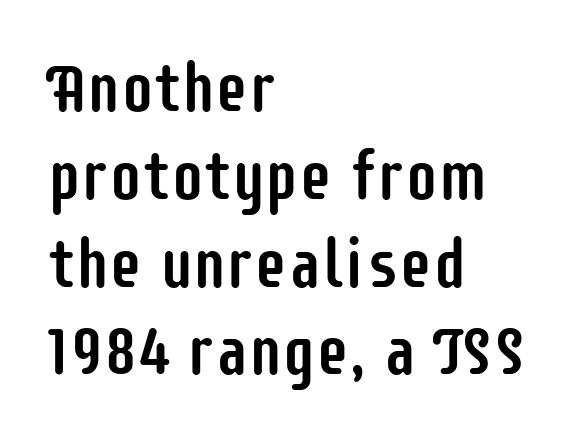
{"serif": "no", "italic": "no", "width": "condensed", "stroke_contrast": "low", "x_height": "large", "monospaced": "no", "underline": "no", "align": "left", "line_spacing": "normal", "line_spacing_ratio": 1.31, "letter_spacing": "normal", "letter_spacing_em": 0.0, "glyph_px": 67}
